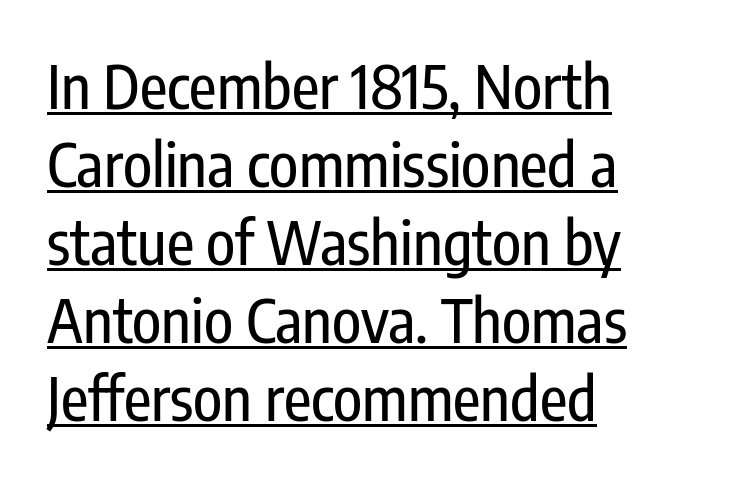
{"serif": "no", "italic": "no", "width": "condensed", "stroke_contrast": "low", "x_height": "medium", "monospaced": "no", "underline": "yes", "align": "left", "line_spacing": "normal", "line_spacing_ratio": 1.3, "letter_spacing": "normal", "letter_spacing_em": 0.0, "glyph_px": 60}
